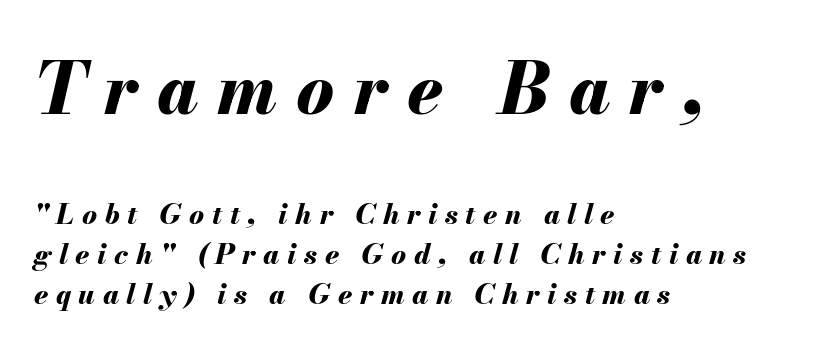
Layout note: lines flush left. The passage shown stacks its lines at a standard gap. Unmarked baselines from the first word to the last. What stands out about the letter spacing? Its width — letters are far apart. The face used here is proportionally spaced, like ordinary book or web type.
